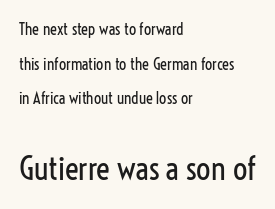
Q: Is the text bold? A: No.
Q: Is the text italic (slanted)? A: No, it is upright.
Q: Is the typeface a serif or a sans-serif typeface? A: Sans-serif.
Q: Is the text underlined? A: No.
Q: How is the paragraph aligned? A: Left-aligned.
Q: Is the spacing between letters normal or unusually wide? A: Normal.
Q: Is the spacing between lines tight, normal or loose? A: Loose.
Q: Which block of text is set in a larger size, the first (top) or the second (bottom)? A: The second (bottom) one.
Q: Width (condensed, normal, or wide)? A: Condensed.
Q: Stroke contrast? A: Low.
Q: x-height? A: Medium.
Q: Monospaced? A: No.
